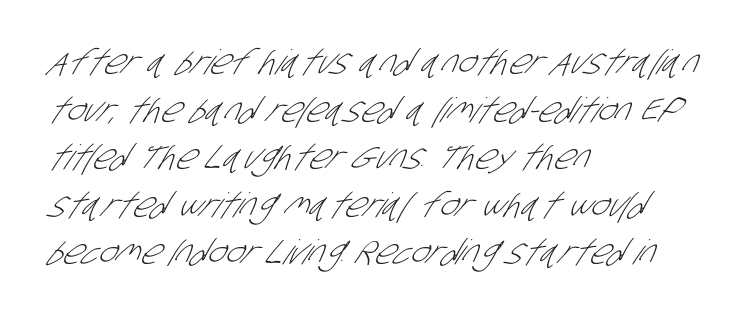
{"serif": "no", "bold": "no", "weight": "light", "width": "condensed", "stroke_contrast": "low", "x_height": "large", "monospaced": "no", "underline": "no", "align": "left", "line_spacing": "normal", "line_spacing_ratio": 1.4, "letter_spacing": "normal", "letter_spacing_em": 0.0, "glyph_px": 34}
